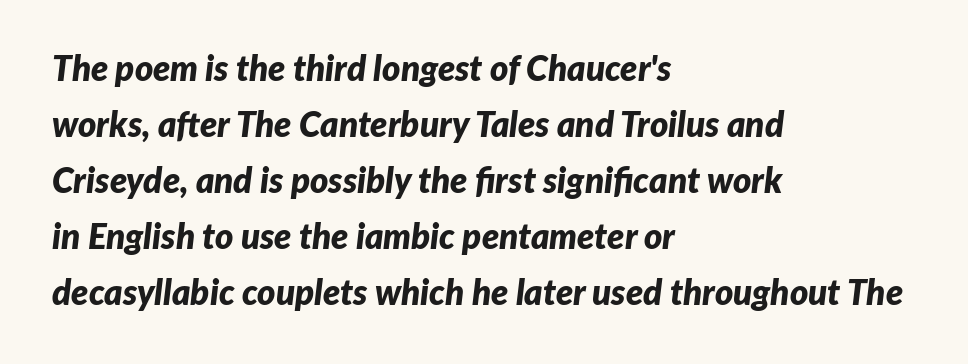
{"italic": "yes", "lean": "right", "slant_degrees": 7, "bold": "yes", "weight": "bold", "width": "normal", "stroke_contrast": "low", "x_height": "medium", "monospaced": "no", "underline": "no", "align": "left", "line_spacing": "normal", "line_spacing_ratio": 1.6, "letter_spacing": "normal", "letter_spacing_em": 0.0, "glyph_px": 35}
